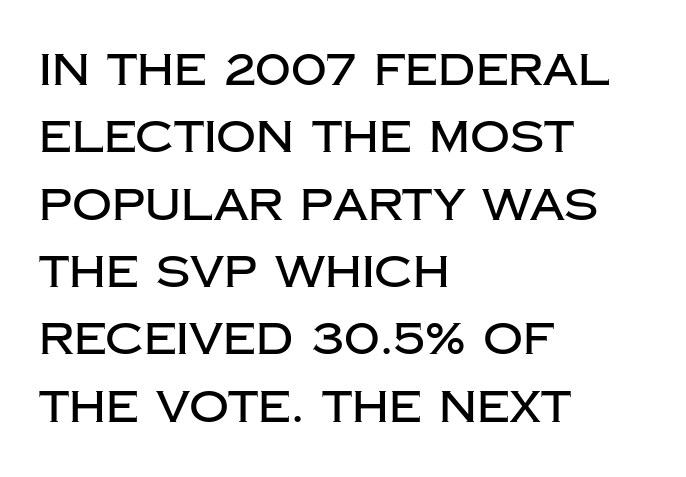
Q: Is the text italic (slanted)? A: No, it is upright.
Q: Is the typeface a serif or a sans-serif typeface? A: Sans-serif.
Q: Is the text underlined? A: No.
Q: How is the paragraph aligned? A: Left-aligned.
Q: Is the spacing between letters normal or unusually wide? A: Normal.
Q: Is the spacing between lines tight, normal or loose? A: Normal.
Q: Width (condensed, normal, or wide)? A: Normal.
Q: Stroke contrast? A: Low.
Q: x-height? A: Large.
Q: Monospaced? A: No.
